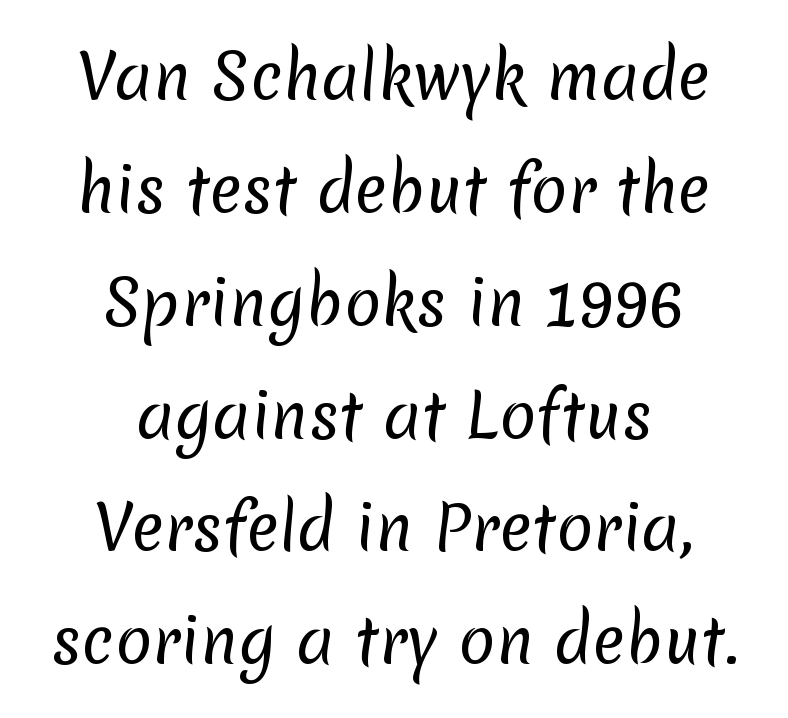
The image shows 61 px regular-weight sans-serif type; set centered, line spacing 1.85x, normal letter spacing, not underlined; low stroke contrast and a medium x-height.
